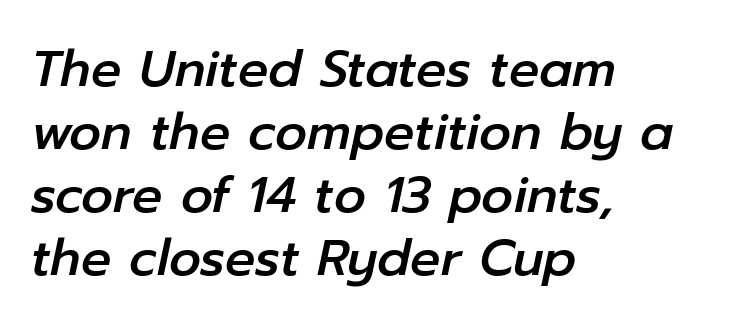
The image shows 50 px text type, italic (leaning right); set left-aligned, normal line spacing (1.26x), normal letter spacing, not underlined; low stroke contrast and a medium x-height.
